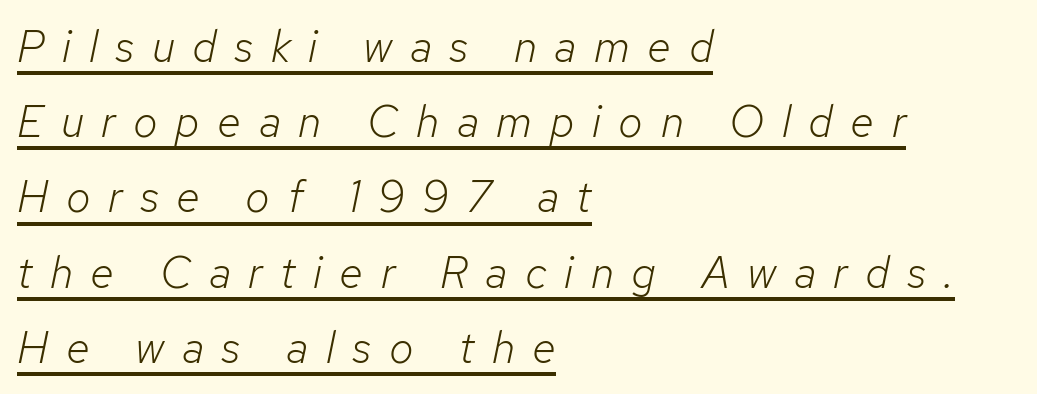
The image shows 44 px light type, italic (leaning right); set left-aligned, line spacing 1.71x, unusually wide letter spacing (+0.4 em), underlined; low stroke contrast and a medium x-height.
